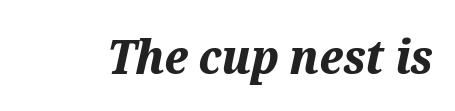
Q: Is the text bold? A: Yes.
Q: Is the text italic (slanted)? A: Yes, it leans right by about 12 degrees.
Q: Is the text underlined? A: No.
Q: Is the spacing between letters normal or unusually wide? A: Normal.
Q: Width (condensed, normal, or wide)? A: Normal.
Q: Stroke contrast? A: Medium.
Q: x-height? A: Medium.
Q: Monospaced? A: No.
